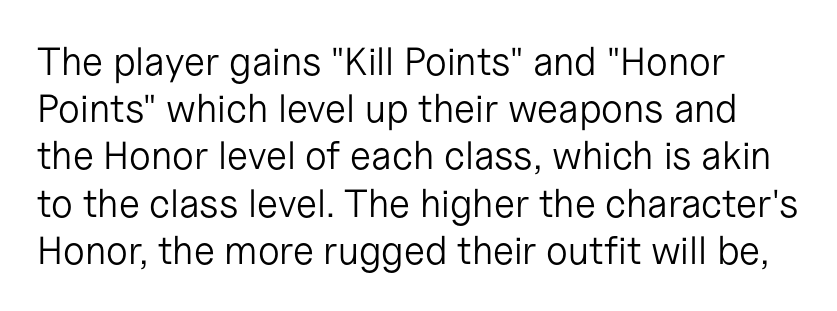
Note: no serifs on the glyphs. A typesetter would mark this as roman, not italic. The type is set solid horizontally, with unmodified tracking. Glance below the letters and you will spot only blank space. The rendering uses natural spacing where letterforms have individual widths. Is the stroke heavy? The answer is a plain regular-or-lighter.
